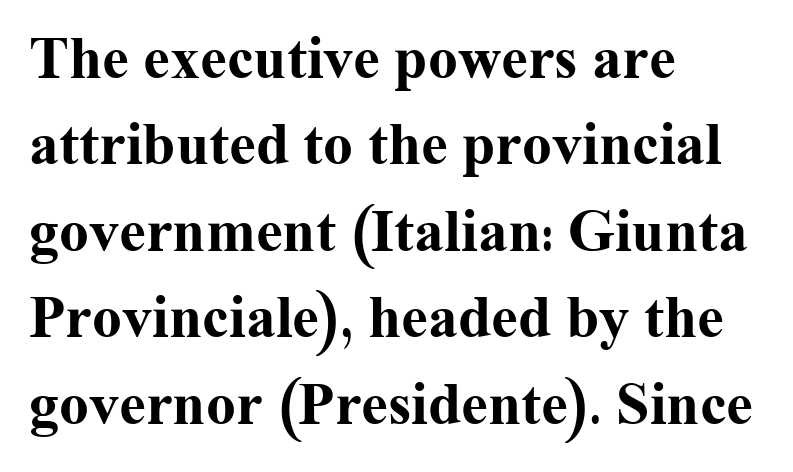
The image shows 60 px bold serif type, upright; set left-aligned, normal line spacing (1.44x), normal letter spacing, not underlined; medium stroke contrast and a medium x-height.
